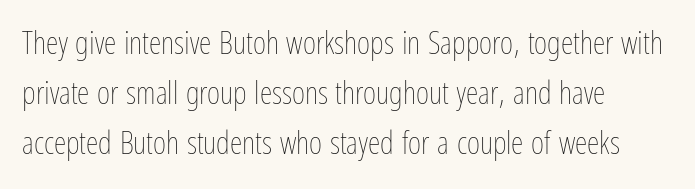
The image shows 32 px thin, condensed type, upright; set left-aligned, normal line spacing (1.56x), normal letter spacing, not underlined; low stroke contrast and a medium x-height.
